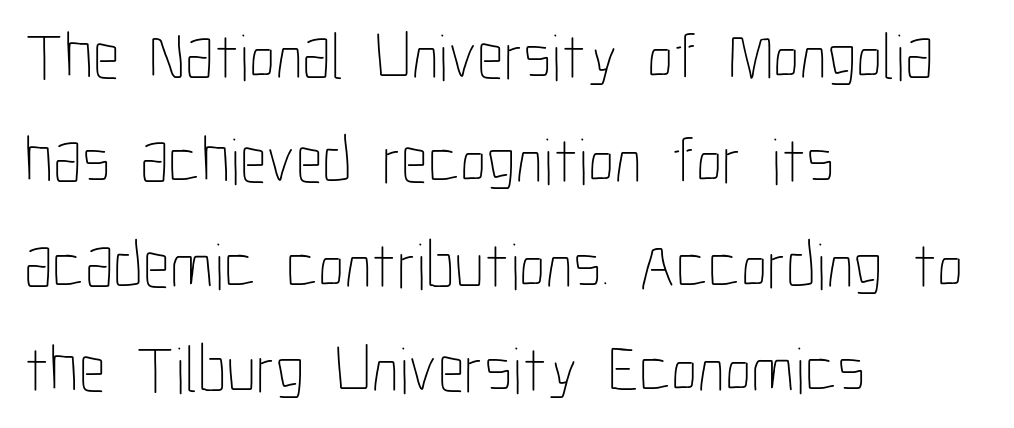
{"italic": "no", "bold": "no", "weight": "thin", "width": "condensed", "stroke_contrast": "low", "x_height": "medium", "monospaced": "no", "underline": "no", "align": "left", "line_spacing": "normal", "line_spacing_ratio": 1.58, "letter_spacing": "normal", "letter_spacing_em": 0.0, "glyph_px": 66}
